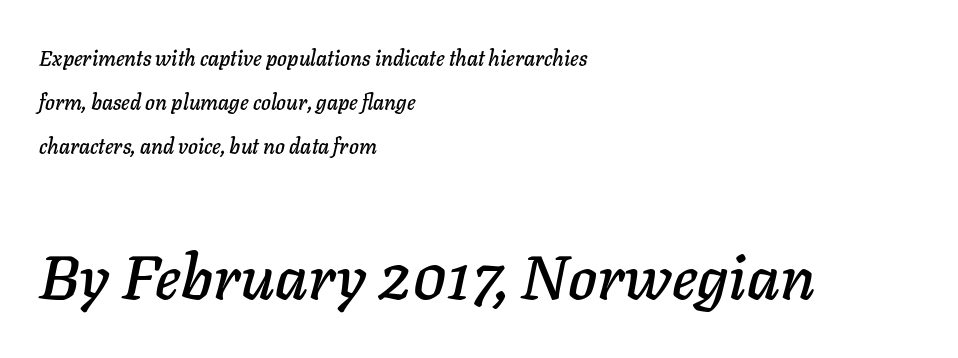
{"italic": "yes", "lean": "right", "slant_degrees": 11, "width": "normal", "stroke_contrast": "low", "x_height": "medium", "monospaced": "no", "underline": "no", "align": "left", "line_spacing": "loose", "line_spacing_ratio": 2.1, "letter_spacing": "normal", "letter_spacing_em": 0.0, "larger_block": "second", "size_ratio": 2.95, "glyph_px": 62}
